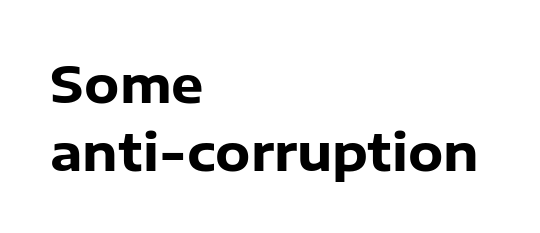
{"serif": "no", "italic": "no", "bold": "yes", "weight": "heavy", "width": "normal", "stroke_contrast": "low", "x_height": "medium", "monospaced": "no", "underline": "no", "align": "left", "line_spacing": "normal", "line_spacing_ratio": 1.33, "letter_spacing": "normal", "letter_spacing_em": 0.0, "glyph_px": 51}
